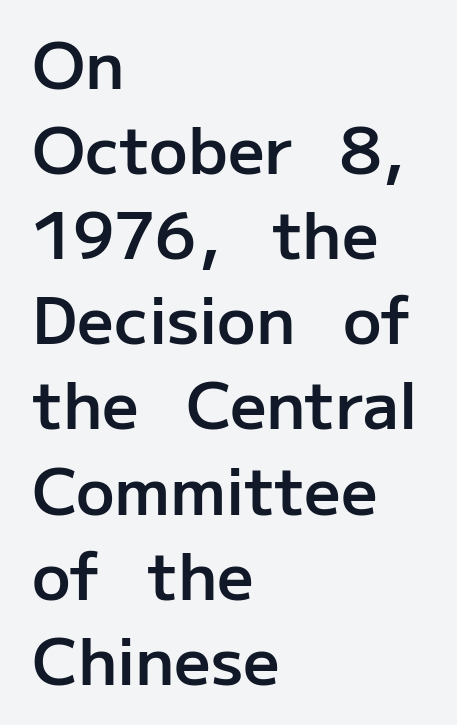
The image shows 64 px semibold sans-serif type, upright; set left-aligned, normal line spacing (1.33x), normal letter spacing, not underlined; low stroke contrast and a medium x-height.
